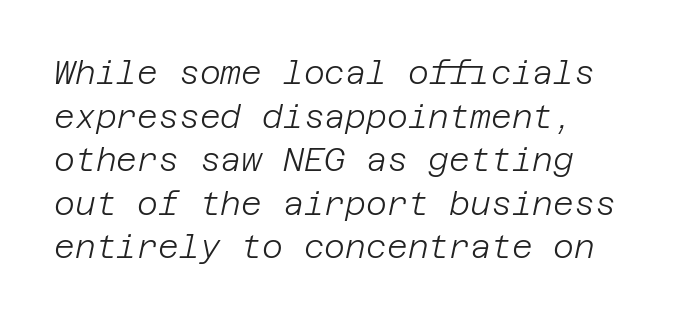
Slant detected: the letters are inclined. Is the stroke heavy? The answer is a plain regular-or-lighter. Glyph-to-glyph distance matches everyday printed text. The strip under each line holds only bare page. The block of text has a typical density, with ordinary space between rows.
